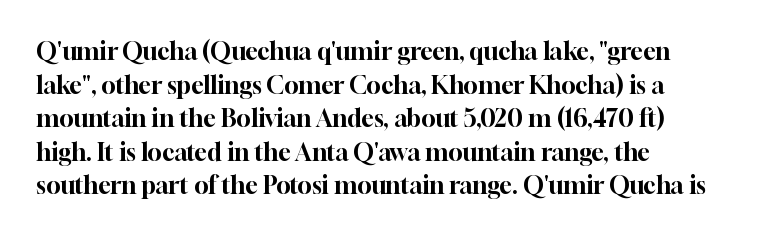
{"italic": "no", "underline": "no", "align": "left", "line_spacing": "normal", "line_spacing_ratio": 1.4, "letter_spacing": "normal", "letter_spacing_em": 0.0, "glyph_px": 24}
